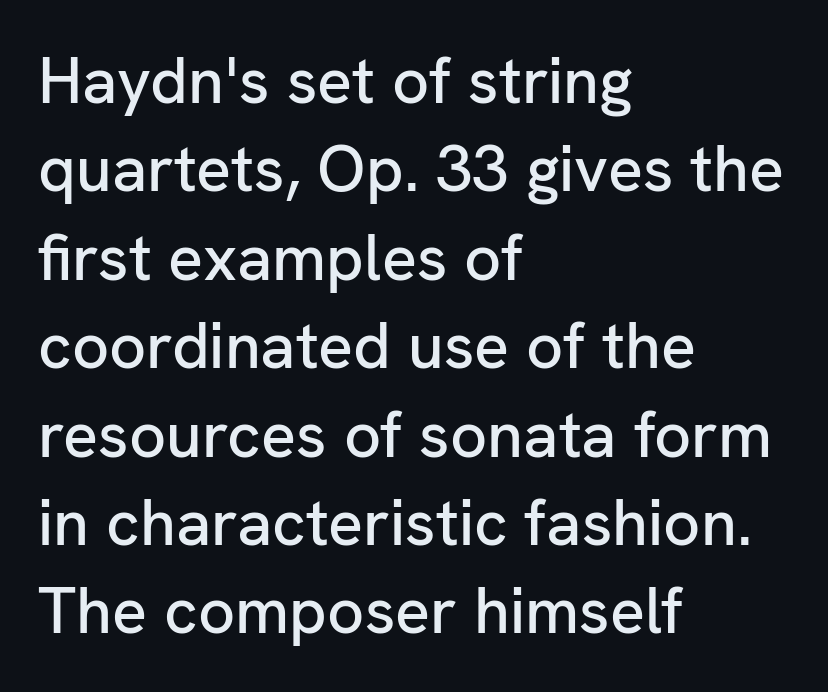
Inter-character spacing is left at the font's built-in metrics. The lines in this sample share a left origin and differ only in where they stop. A roman cut, with each character standing at attention. The rendering shows plain stroke endings on the letterforms — a sans-serif design. Type without underlining.
